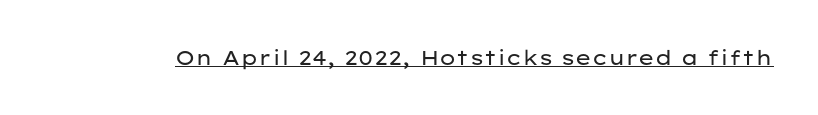
Q: Is the text bold? A: No.
Q: Is the text italic (slanted)? A: No, it is upright.
Q: Is the text underlined? A: Yes.
Q: Is the spacing between letters normal or unusually wide? A: Normal.
